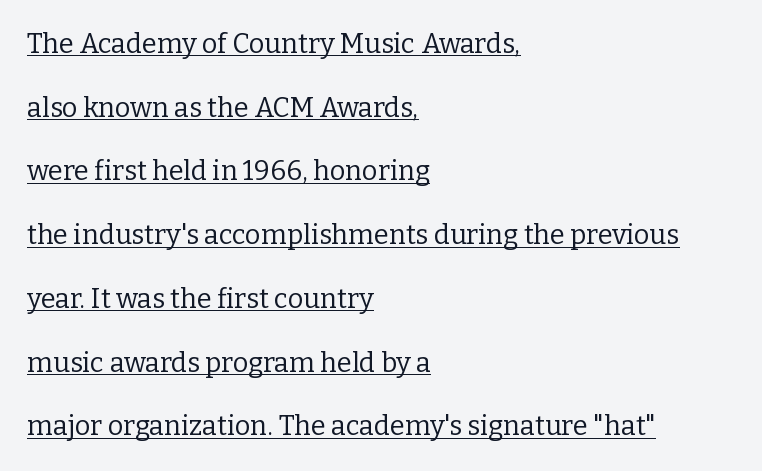
{"italic": "no", "bold": "no", "underline": "yes", "align": "left", "line_spacing": "loose", "line_spacing_ratio": 2.36, "letter_spacing": "normal", "letter_spacing_em": 0.0, "glyph_px": 27}
